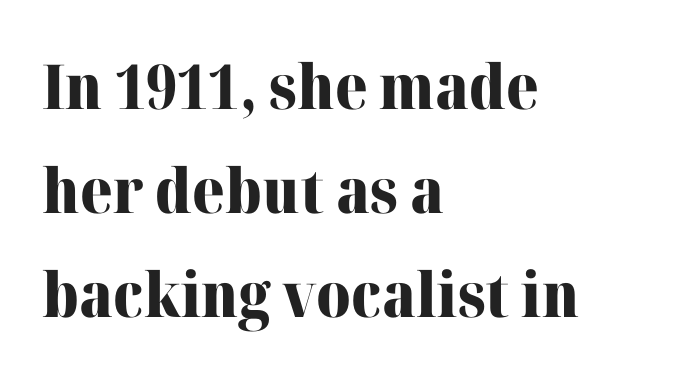
The lettering stays uniformly vertical, giving the passage a roman look. How heavy is the stroke? Heavy — this is a bold. These lines are rendered in a variable-pitch font. Horizontal bands of white between lines are of average thickness. Anything drawn beneath the words? Only blank space. Does the type have serifs? Yes, each stem ends in a small foot.
